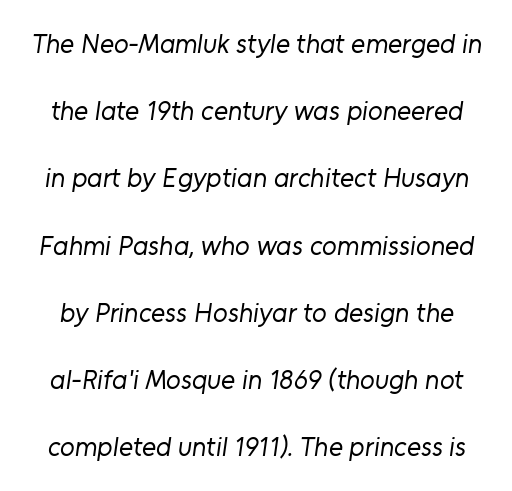
{"bold": "no", "underline": "no", "line_spacing": "loose", "line_spacing_ratio": 2.49, "letter_spacing": "normal", "letter_spacing_em": 0.0, "glyph_px": 27}
